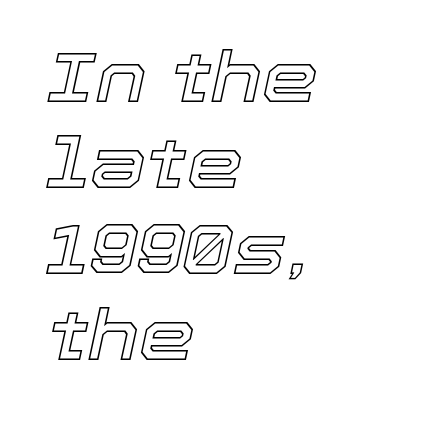
{"italic": "yes", "lean": "right", "slant_degrees": 12, "width": "normal", "x_height": "medium", "monospaced": "no", "underline": "no", "align": "left", "line_spacing_ratio": 1.21, "letter_spacing": "normal", "letter_spacing_em": 0.0, "glyph_px": 71}
